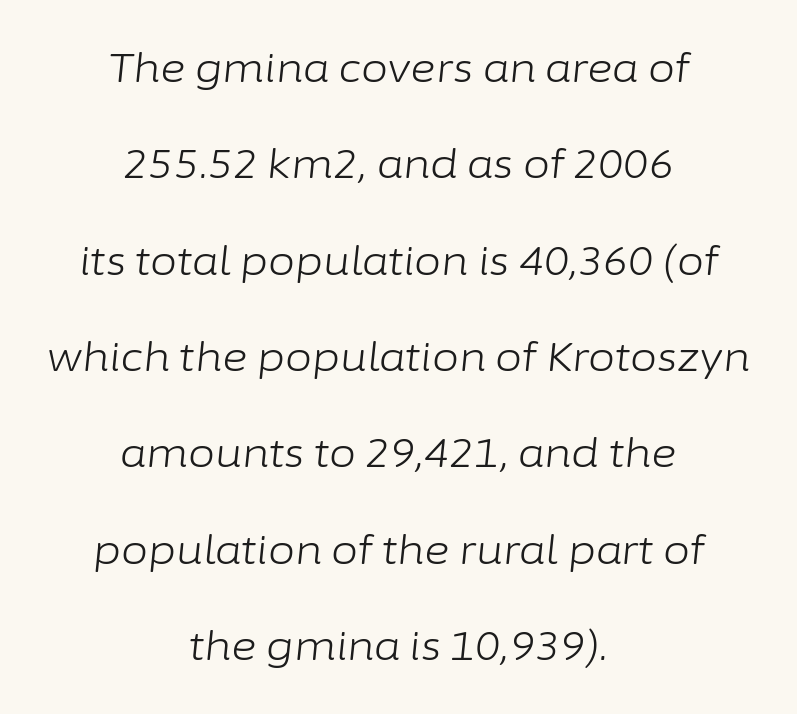
Notice how the stems are inclined rather than vertical — that's the hallmark of italics. Note the varied advance widths — an 'i' is clearly narrower than an 'm'. The specimen omits any rule beneath the text block's lines. Centered paragraph, ragged on both sides. Weight: not bold — regular or lighter.
